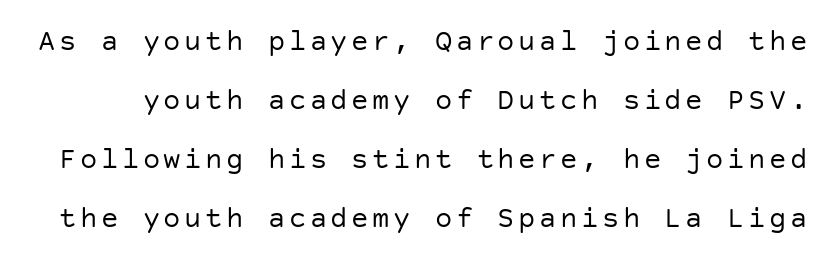
Q: Is the text bold? A: No.
Q: Is the text italic (slanted)? A: No, it is upright.
Q: Is the typeface a serif or a sans-serif typeface? A: Sans-serif.
Q: Is the text underlined? A: No.
Q: Is the spacing between lines tight, normal or loose? A: Loose.
Q: Width (condensed, normal, or wide)? A: Normal.
Q: Stroke contrast? A: Low.
Q: x-height? A: Large.
